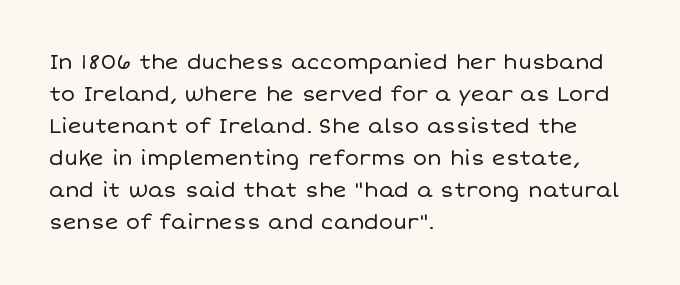
Q: Is the text bold? A: No.
Q: Is the text italic (slanted)? A: No, it is upright.
Q: Is the text underlined? A: No.
Q: How is the paragraph aligned? A: Left-aligned.
Q: Is the spacing between letters normal or unusually wide? A: Normal.
Q: Is the spacing between lines tight, normal or loose? A: Normal.
